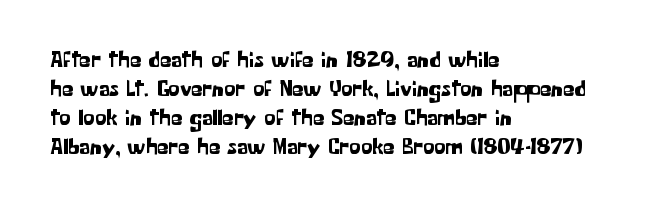
Posture: straight, roman, zero tilt. The passage shown is not underscored anywhere. The rendering anchors every line to the left-hand side. The gaps between neighbouring characters are ordinary and unremarkable.
